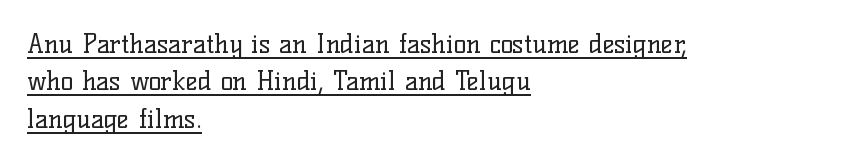
Line starts are locked; line ends wander. Vertical spacing — default. The letters stand upright; this is a roman face. Tracking value appears to be zero — textbook default spacing. Underline: present. A light-to-regular cut is what we see here.
